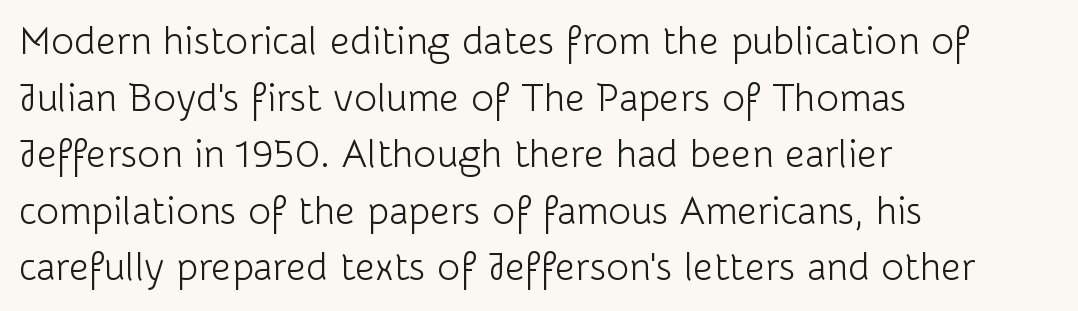
Q: Is the text bold? A: No.
Q: Is the text italic (slanted)? A: No, it is upright.
Q: Is the typeface a serif or a sans-serif typeface? A: Sans-serif.
Q: Is the text underlined? A: No.
Q: How is the paragraph aligned? A: Left-aligned.
Q: Is the spacing between letters normal or unusually wide? A: Normal.
Q: Is the spacing between lines tight, normal or loose? A: Normal.
Q: Width (condensed, normal, or wide)? A: Normal.
Q: Stroke contrast? A: Low.
Q: x-height? A: Medium.
Q: Monospaced? A: No.
